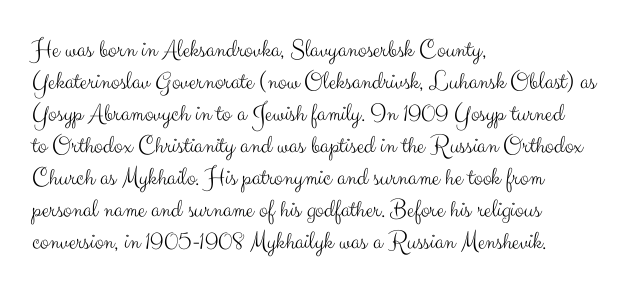
Q: Is the text bold? A: No.
Q: Is the text italic (slanted)? A: Yes.
Q: Is the text underlined? A: No.
Q: How is the paragraph aligned? A: Left-aligned.
Q: Is the spacing between letters normal or unusually wide? A: Normal.
